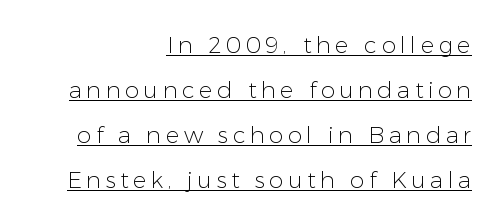
Whoever set this chose breathing room over compactness in the vertical rhythm. The paragraph shown leans on its right margin. This reads as an unemphasized weight, regular at the heaviest. The words here are underlined.
